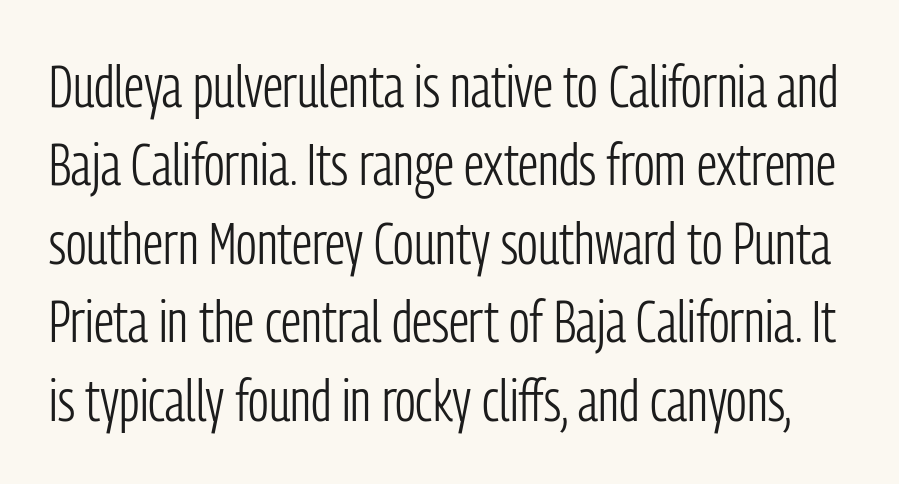
Q: Is the text bold? A: No.
Q: Is the text italic (slanted)? A: No, it is upright.
Q: Is the typeface a serif or a sans-serif typeface? A: Sans-serif.
Q: Is the text underlined? A: No.
Q: Is the spacing between letters normal or unusually wide? A: Normal.
Q: Is the spacing between lines tight, normal or loose? A: Normal.
Q: Width (condensed, normal, or wide)? A: Condensed.
Q: Stroke contrast? A: Low.
Q: x-height? A: Medium.
Q: Monospaced? A: No.
